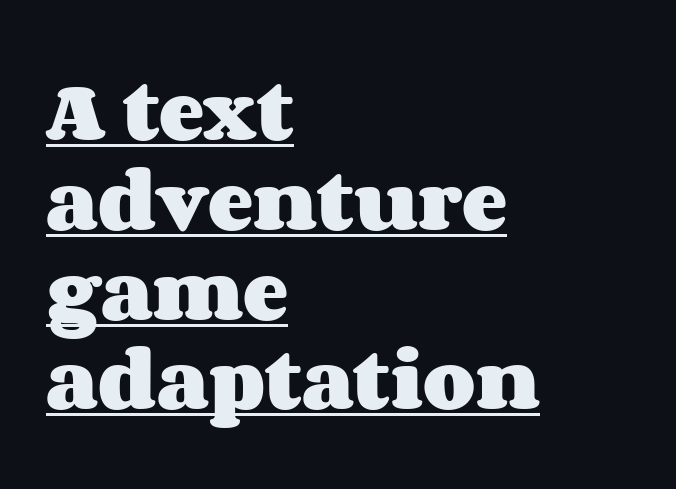
Q: Is the text bold? A: Yes.
Q: Is the text italic (slanted)? A: No, it is upright.
Q: Is the text underlined? A: Yes.
Q: How is the paragraph aligned? A: Left-aligned.
Q: Is the spacing between letters normal or unusually wide? A: Normal.
Q: Is the spacing between lines tight, normal or loose? A: Normal.
Q: Width (condensed, normal, or wide)? A: Wide.
Q: Stroke contrast? A: Medium.
Q: x-height? A: Large.
Q: Monospaced? A: No.
